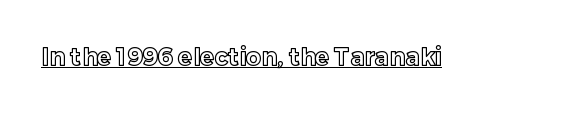
The image shows 24 px text type, upright; set normal letter spacing, underlined.
